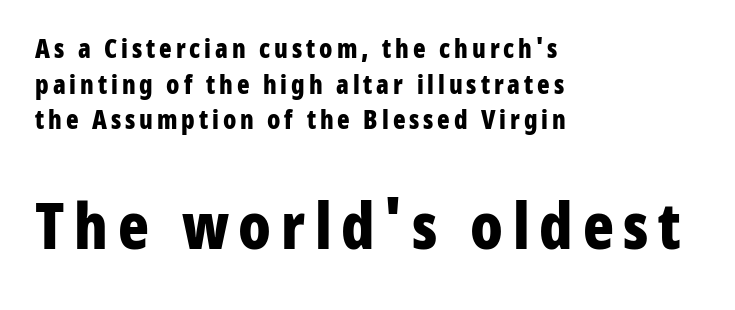
The face used here is a sans, in the tradition of grotesques and geometrics. You can tell it's not italic because the verticals are truly vertical. The paragraph has a hard left edge and a soft right edge. A typesetter would call this leading conventional body-copy spacing.
